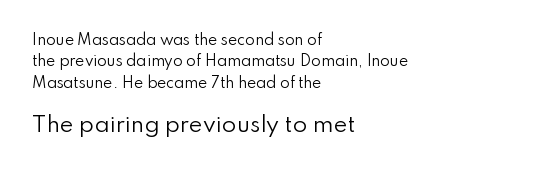
Glance below the letters and you will spot only blank space. The letters sit at their default tracking, neither squeezed nor spread. The space between consecutive lines is moderate. Two sizes are in play, and the larger belongs to the second block. The typesetting does not lean heavy: it is not bold. In terms of posture, this sample is upright.
